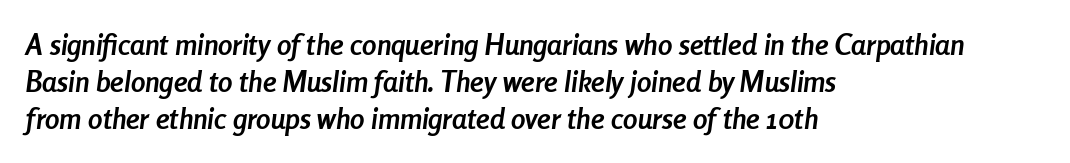
Chunky letters — that's bold for sure. In terms of leading, this rendering sits right in the middle. Words appear dense and cohesive because spacing is normal. The lines are quadded left. Character widths vary here, with narrow letters taking less room than wide ones.
